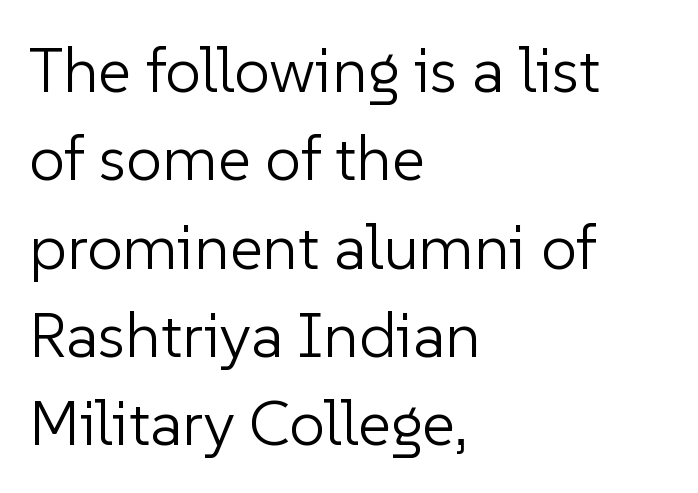
Q: Is the text bold? A: No.
Q: Is the text italic (slanted)? A: No, it is upright.
Q: Is the typeface a serif or a sans-serif typeface? A: Sans-serif.
Q: Is the text underlined? A: No.
Q: How is the paragraph aligned? A: Left-aligned.
Q: Is the spacing between letters normal or unusually wide? A: Normal.
Q: Is the spacing between lines tight, normal or loose? A: Normal.
Q: Width (condensed, normal, or wide)? A: Normal.
Q: Stroke contrast? A: Low.
Q: x-height? A: Medium.
Q: Monospaced? A: No.
